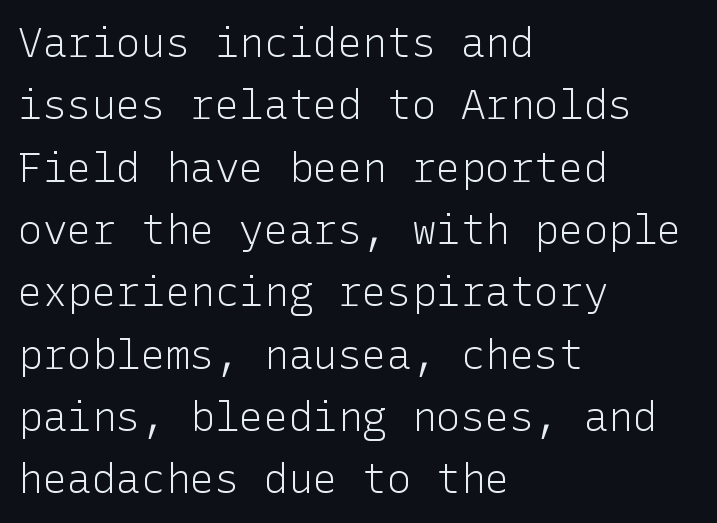
{"serif": "no", "italic": "no", "bold": "no", "weight": "light", "width": "normal", "stroke_contrast": "low", "x_height": "medium", "underline": "no", "align": "left", "line_spacing": "normal", "line_spacing_ratio": 1.52, "letter_spacing": "normal", "letter_spacing_em": 0.0, "glyph_px": 41}
